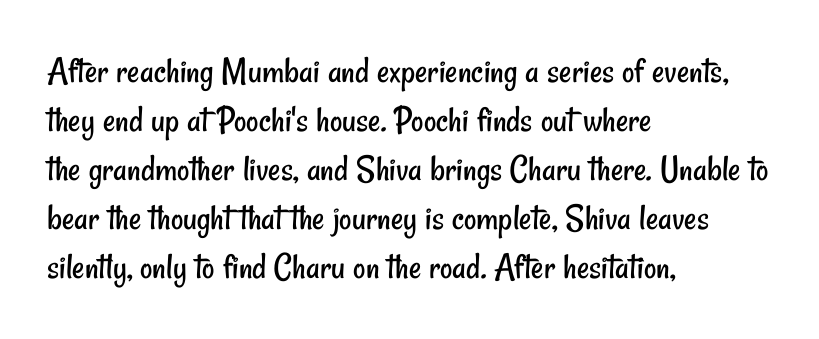
A quiet, ordinary-to-light weight characterises the typeface. Horizontally, the lines are justified to the leading edge only. A clean baseline with only descenders dipping below it. Type style note: lacks serifs. Baseline-to-baseline distance is the conventional proportion of letter height. Here the glyphs are tracked normally, forming tight word shapes.
